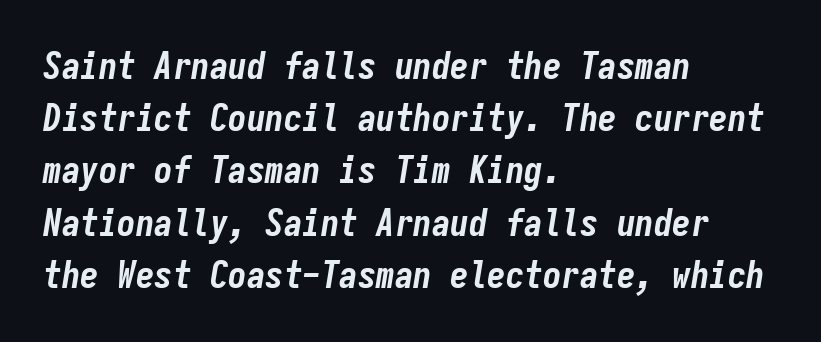
The image shows 37 px bold, condensed type, italic (leaning right), monospaced; set left-aligned, normal line spacing (1.41x), normal letter spacing, not underlined; low stroke contrast and a medium x-height.
